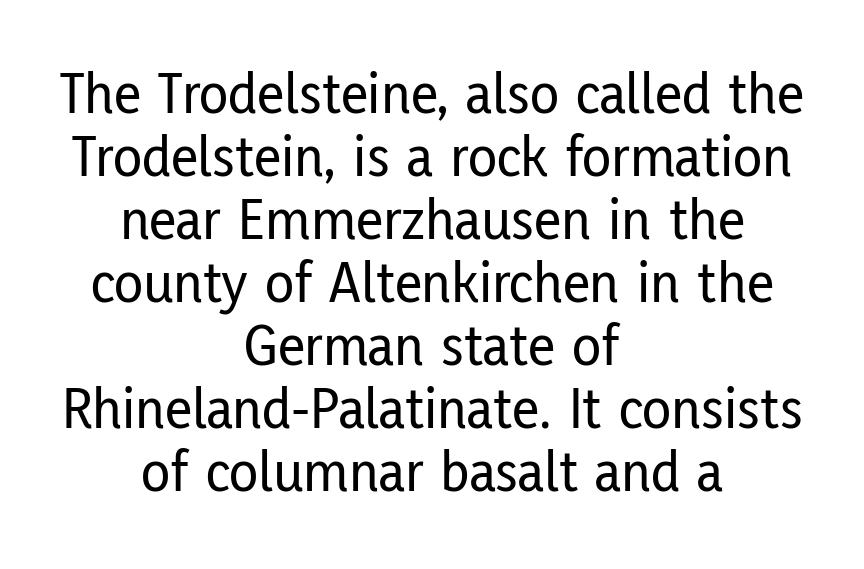
Q: Is the text italic (slanted)? A: No, it is upright.
Q: Is the typeface a serif or a sans-serif typeface? A: Sans-serif.
Q: Is the text underlined? A: No.
Q: How is the paragraph aligned? A: Centered.
Q: Is the spacing between letters normal or unusually wide? A: Normal.
Q: Is the spacing between lines tight, normal or loose? A: Tight.
Q: Width (condensed, normal, or wide)? A: Condensed.
Q: Stroke contrast? A: Low.
Q: x-height? A: Medium.
Q: Monospaced? A: No.
